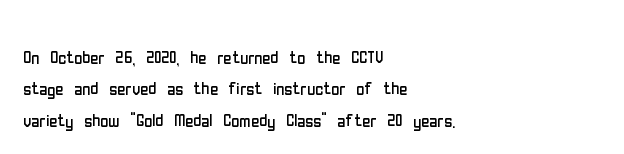
Q: Is the text bold? A: No.
Q: Is the text italic (slanted)? A: No, it is upright.
Q: Is the text underlined? A: No.
Q: How is the paragraph aligned? A: Left-aligned.
Q: Is the spacing between letters normal or unusually wide? A: Normal.
Q: Is the spacing between lines tight, normal or loose? A: Normal.
